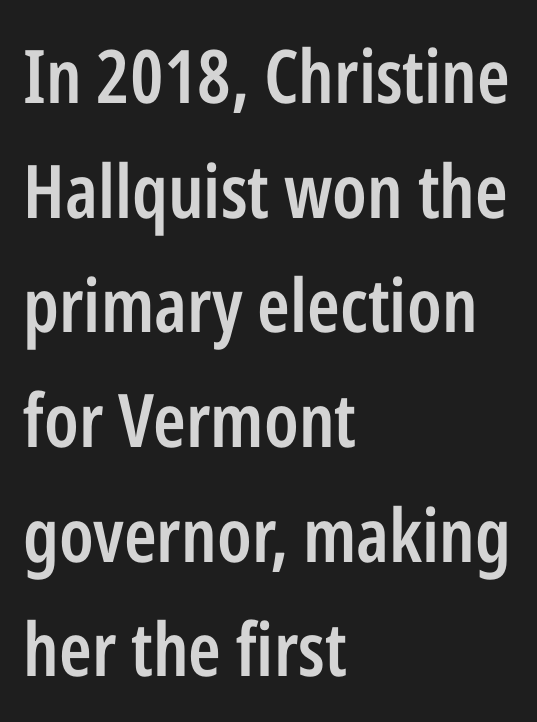
Q: Is the text bold? A: Semi-bold.
Q: Is the text italic (slanted)? A: No, it is upright.
Q: Is the typeface a serif or a sans-serif typeface? A: Sans-serif.
Q: Is the text underlined? A: No.
Q: How is the paragraph aligned? A: Left-aligned.
Q: Is the spacing between letters normal or unusually wide? A: Normal.
Q: Is the spacing between lines tight, normal or loose? A: Normal.
Q: Width (condensed, normal, or wide)? A: Condensed.
Q: Stroke contrast? A: Low.
Q: x-height? A: Medium.
Q: Monospaced? A: No.
